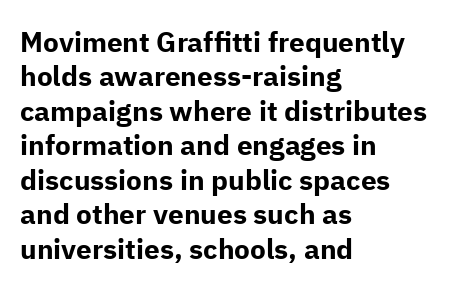
Look at the stroke-to-counter ratio: heavy, a bold. One-word summary of the alignment: left. Is the letter spacing exaggerated? No — it looks like the ordinary default. Look at the bottom of the vertical strokes: they stop flat, with no serifs.
